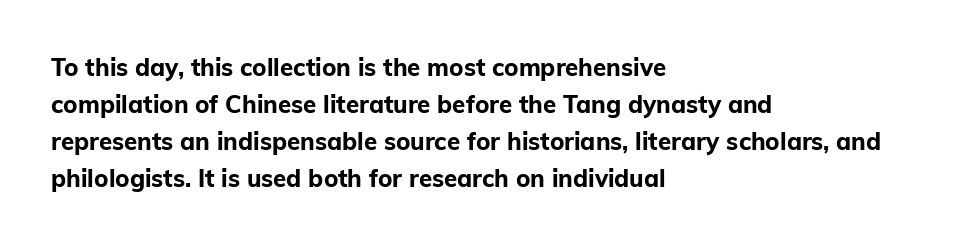
The image shows 24 px bold type, upright; set left-aligned, normal line spacing (1.54x), normal letter spacing, not underlined.
